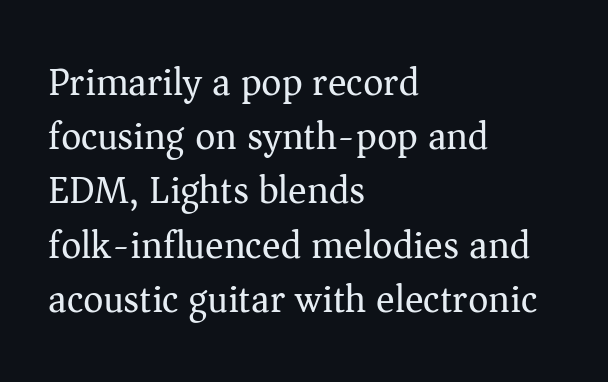
Q: Is the text bold? A: No.
Q: Is the text italic (slanted)? A: No, it is upright.
Q: Is the typeface a serif or a sans-serif typeface? A: Serif.
Q: Is the text underlined? A: No.
Q: How is the paragraph aligned? A: Left-aligned.
Q: Is the spacing between letters normal or unusually wide? A: Normal.
Q: Is the spacing between lines tight, normal or loose? A: Normal.
Q: Width (condensed, normal, or wide)? A: Normal.
Q: Stroke contrast? A: Medium.
Q: x-height? A: Medium.
Q: Monospaced? A: No.
